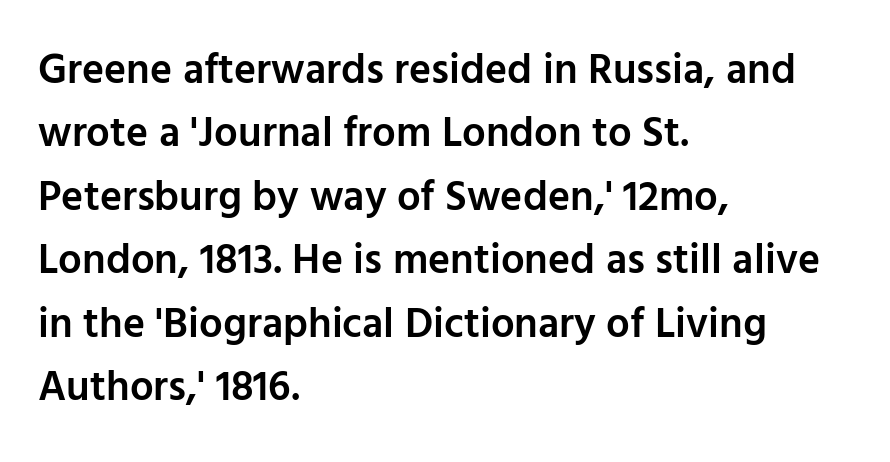
{"serif": "no", "italic": "no", "bold": "semi", "weight": "semibold", "width": "normal", "stroke_contrast": "low", "x_height": "medium", "monospaced": "no", "underline": "no", "align": "left", "line_spacing": "normal", "line_spacing_ratio": 1.51, "letter_spacing": "normal", "letter_spacing_em": 0.0, "glyph_px": 42}
